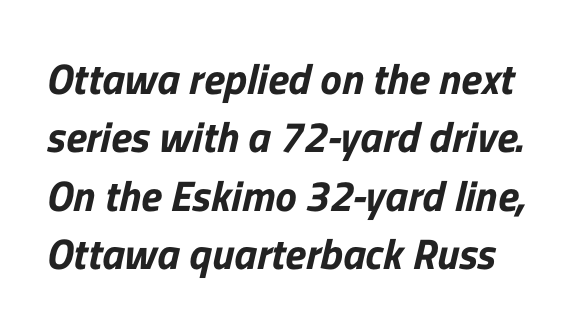
{"serif": "no", "width": "normal", "stroke_contrast": "low", "x_height": "medium", "monospaced": "no", "underline": "no", "line_spacing": "normal", "line_spacing_ratio": 1.36, "letter_spacing": "normal", "letter_spacing_em": 0.0, "glyph_px": 43}
